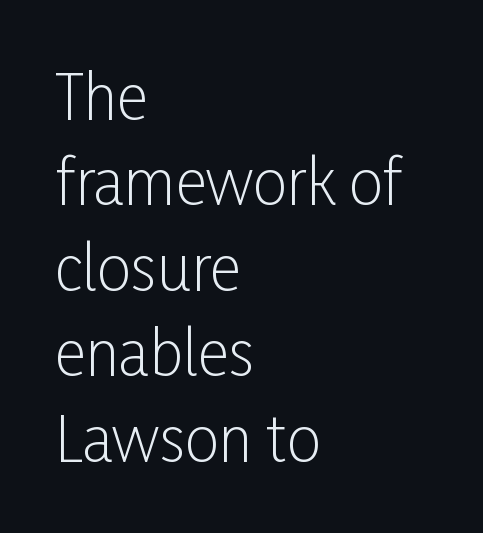
The image shows 61 px light, condensed sans-serif type, upright; set left-aligned, normal line spacing (1.4x), normal letter spacing, not underlined; low stroke contrast and a medium x-height.
